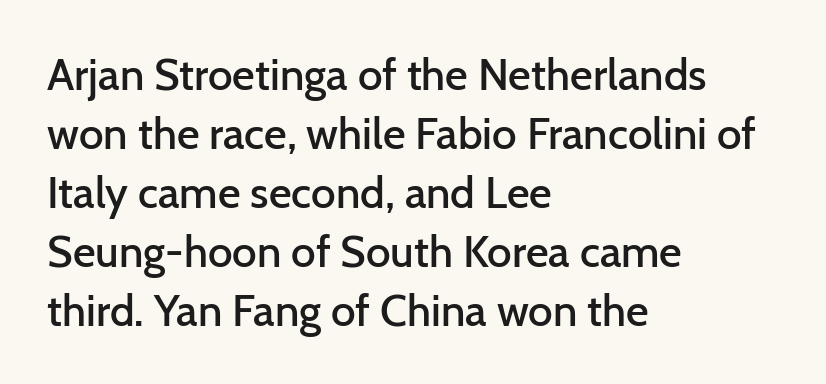
{"serif": "no", "italic": "no", "bold": "semi", "weight": "semibold", "width": "normal", "stroke_contrast": "low", "x_height": "medium", "monospaced": "no", "underline": "no", "align": "left", "line_spacing": "normal", "line_spacing_ratio": 1.34, "letter_spacing": "normal", "letter_spacing_em": 0.0, "glyph_px": 44}
